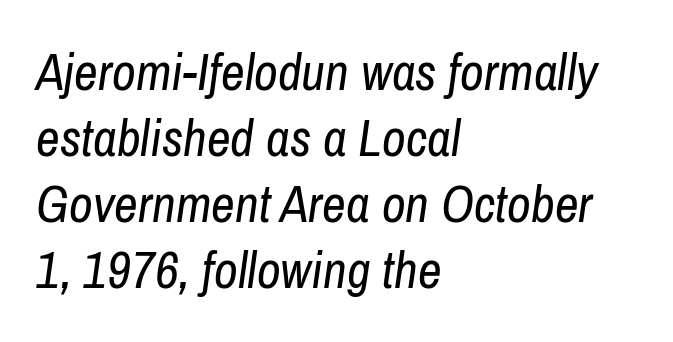
This block has exactly the height ordinary leading produces. Weight class: somewhere from thin through regular. When letters slant like this, we call the style italic. Any mark beneath the type? The region is blank. The letters advance in unequal steps, a hallmark of proportional type.
